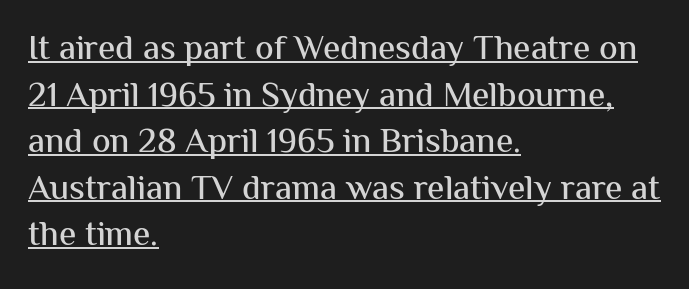
Q: Is the text italic (slanted)? A: No, it is upright.
Q: Is the typeface a serif or a sans-serif typeface? A: Sans-serif.
Q: Is the text underlined? A: Yes.
Q: How is the paragraph aligned? A: Left-aligned.
Q: Is the spacing between letters normal or unusually wide? A: Normal.
Q: Is the spacing between lines tight, normal or loose? A: Normal.
Q: Width (condensed, normal, or wide)? A: Normal.
Q: Stroke contrast? A: Medium.
Q: x-height? A: Medium.
Q: Monospaced? A: No.
